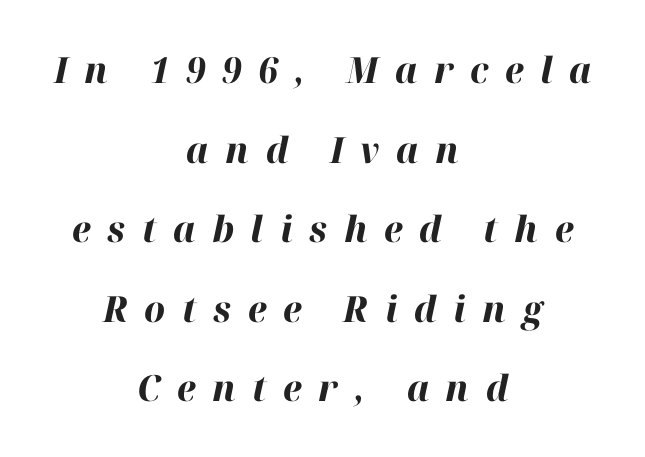
{"italic": "yes", "lean": "right", "slant_degrees": 12, "bold": "yes", "weight": "bold", "width": "normal", "stroke_contrast": "high", "x_height": "medium", "monospaced": "no", "underline": "no", "align": "center", "line_spacing": "loose", "line_spacing_ratio": 2.21, "letter_spacing": "wide", "letter_spacing_em": 0.46, "glyph_px": 36}
